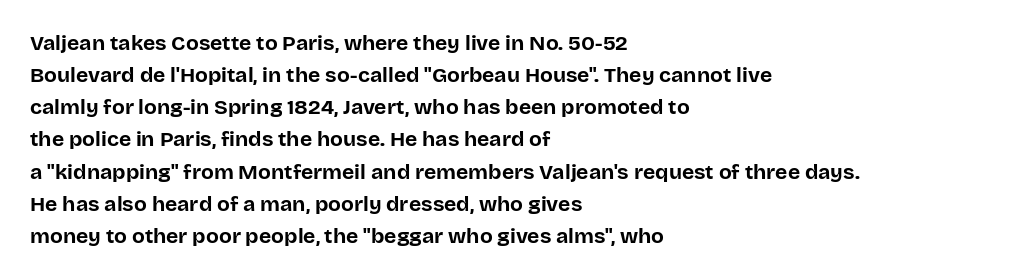
{"italic": "no", "bold": "yes", "underline": "no", "align": "left", "line_spacing": "normal", "line_spacing_ratio": 1.53, "letter_spacing": "normal", "letter_spacing_em": 0.0, "glyph_px": 21}
